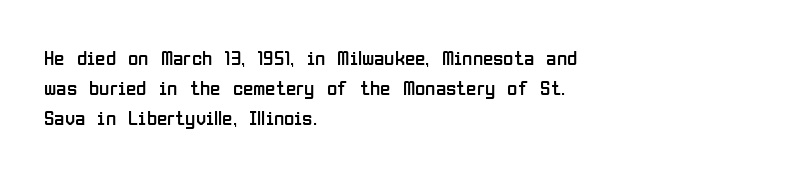
{"italic": "no", "bold": "no", "underline": "no", "align": "left", "line_spacing": "normal", "line_spacing_ratio": 1.43, "letter_spacing": "normal", "letter_spacing_em": 0.0, "glyph_px": 21}
